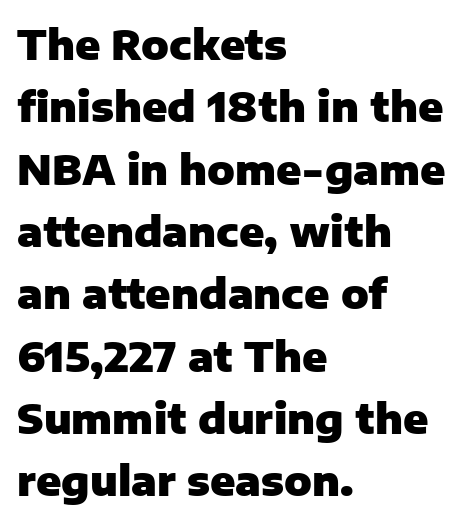
The image shows 41 px heavy sans-serif type, upright; set left-aligned, normal line spacing (1.52x), normal letter spacing, not underlined; low stroke contrast and a medium x-height.
